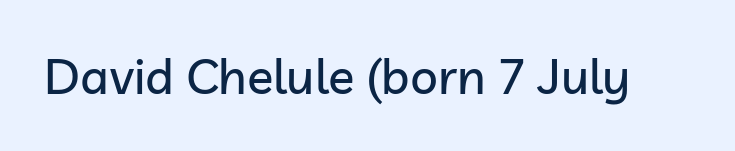
Glyph-to-glyph distance matches everyday printed text. A sans-serif font was chosen for this passage. Unmarked baselines from the first word to the last. The typography opts for an upright posture over an oblique one.
